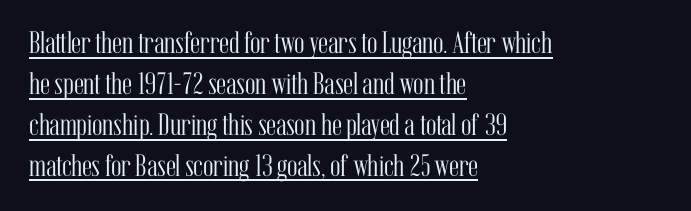
The image shows 31 px light, condensed serif type, upright; set left-aligned, normal line spacing (1.32x), normal letter spacing, underlined; medium stroke contrast and a medium x-height.
